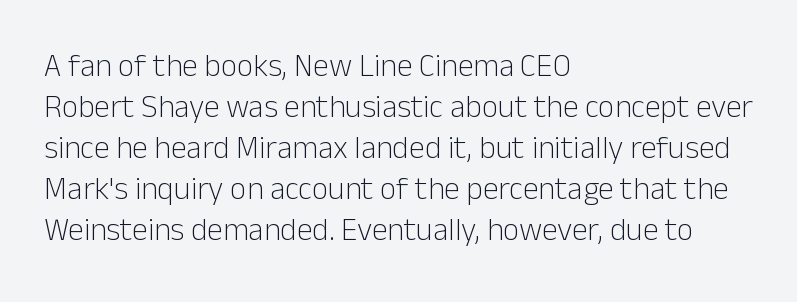
The image shows 32 px light sans-serif type, upright; set left-aligned, normal line spacing (1.28x), normal letter spacing, not underlined; low stroke contrast and a medium x-height.
